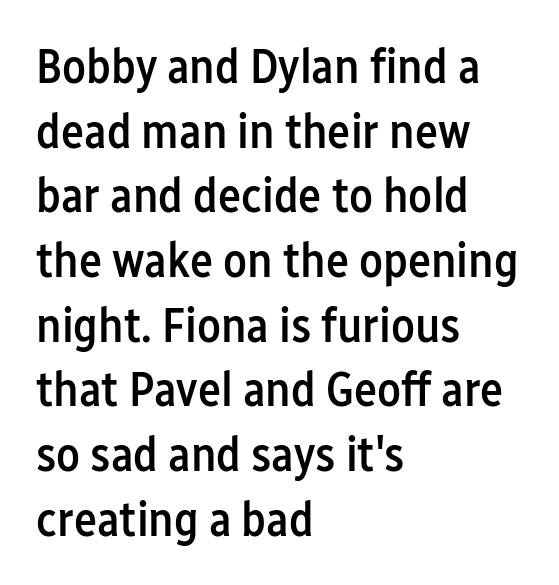
Glance below the letters and you will spot only blank space. You can tell from the bare stems that sans-serif type was used. When letters stand straight like this, we call the style roman or upright. This rendering leaves character spacing at its baseline value. This sample has the flowing, uneven cadence of proportional lettering.
